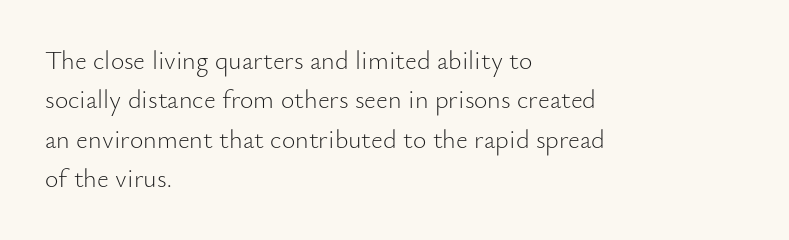
{"italic": "no", "bold": "no", "underline": "no", "align": "left", "line_spacing": "normal", "line_spacing_ratio": 1.51, "letter_spacing": "normal", "letter_spacing_em": 0.0, "glyph_px": 26}
